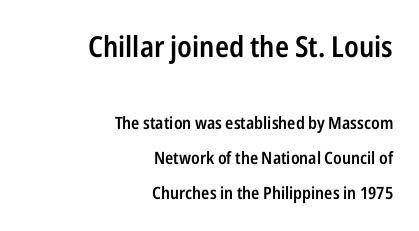
{"serif": "no", "italic": "no", "bold": "semi", "weight": "semibold", "width": "condensed", "stroke_contrast": "low", "x_height": "medium", "monospaced": "no", "underline": "no", "align": "right", "line_spacing": "loose", "line_spacing_ratio": 2.08, "letter_spacing": "normal", "letter_spacing_em": 0.0, "larger_block": "first", "size_ratio": 1.71, "glyph_px": 29}
